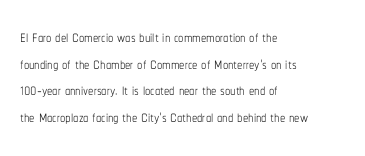
Summary of weight: not heavy and not bold. The vertical gap from one line to the next is medium. The type is set solid horizontally, with unmodified tracking. No italicization has been applied; the sample stays upright. The paragraph shown leans on its left margin. The gap between lines stays unmarked.
